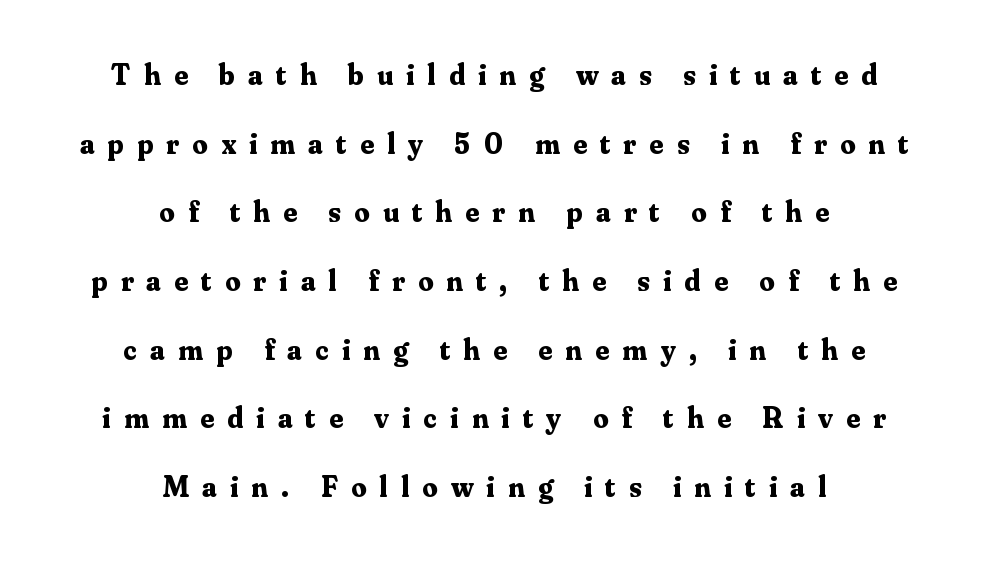
The image shows 30 px bold serif type, upright; set centered, loose line spacing (2.29x), unusually wide letter spacing (+0.44 em), not underlined; medium stroke contrast and a small x-height.
